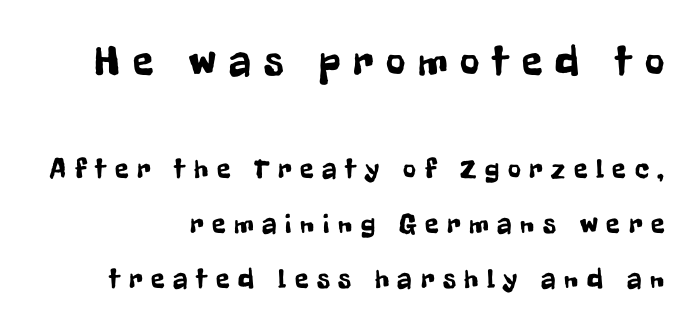
{"serif": "no", "italic": "no", "width": "condensed", "stroke_contrast": "low", "x_height": "medium", "monospaced": "no", "underline": "no", "align": "right", "line_spacing": "loose", "line_spacing_ratio": 1.96, "letter_spacing": "wide", "letter_spacing_em": 0.31, "larger_block": "first", "size_ratio": 1.5, "glyph_px": 42}
